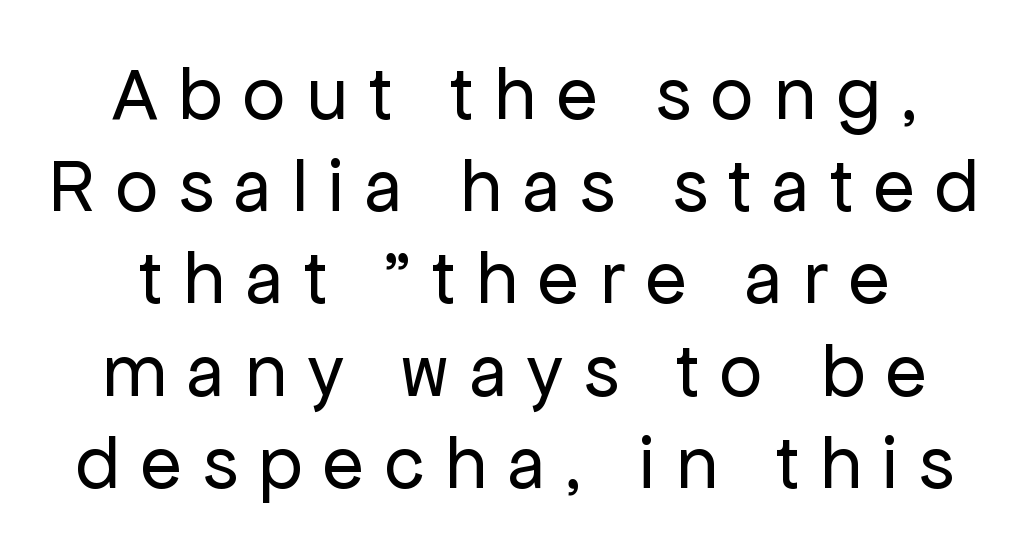
The image shows 75 px regular-weight sans-serif type, upright; set line spacing 1.23x, unusually wide letter spacing (+0.28 em), not underlined; low stroke contrast and a medium x-height.
